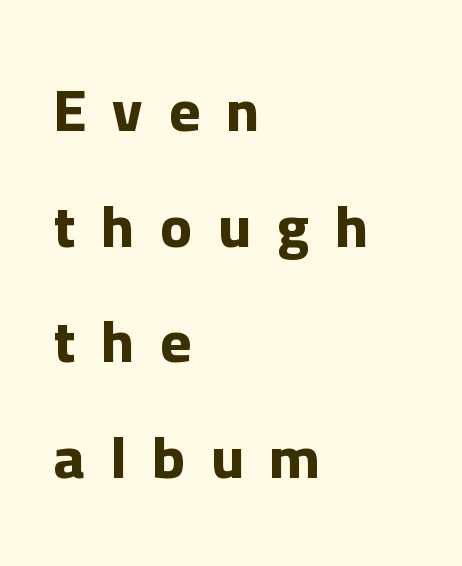
The image shows 59 px bold sans-serif type, upright; set left-aligned, loose line spacing (1.96x), unusually wide letter spacing (+0.44 em), not underlined; low stroke contrast and a medium x-height.
